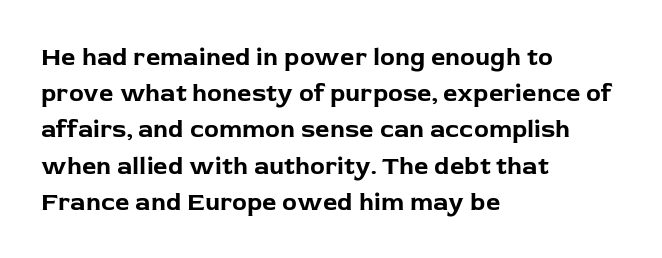
{"italic": "no", "bold": "yes", "underline": "no", "align": "left", "line_spacing": "normal", "line_spacing_ratio": 1.45, "letter_spacing": "normal", "letter_spacing_em": 0.0, "glyph_px": 25}
